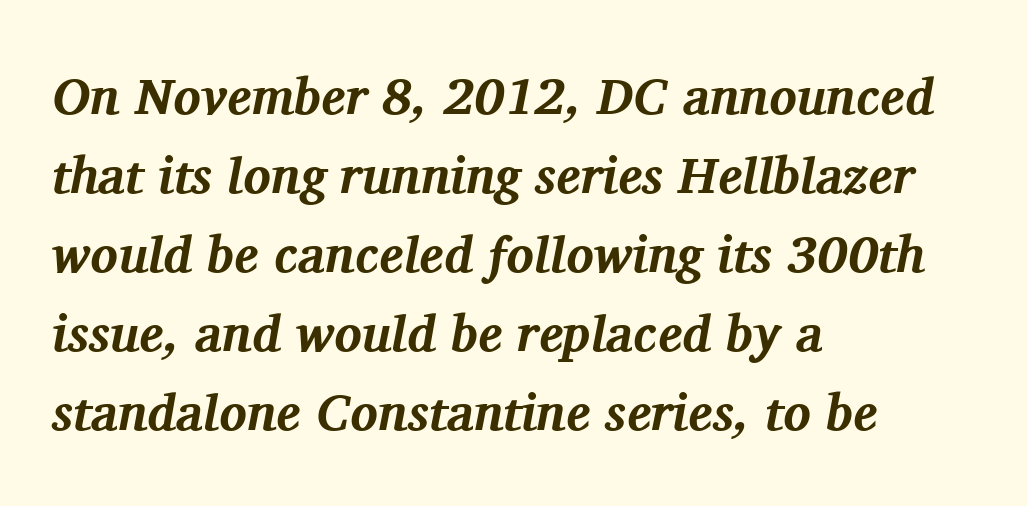
The image shows 51 px bold serif type, italic (leaning right); set left-aligned, normal line spacing (1.55x), normal letter spacing, not underlined; medium stroke contrast and a medium x-height.
